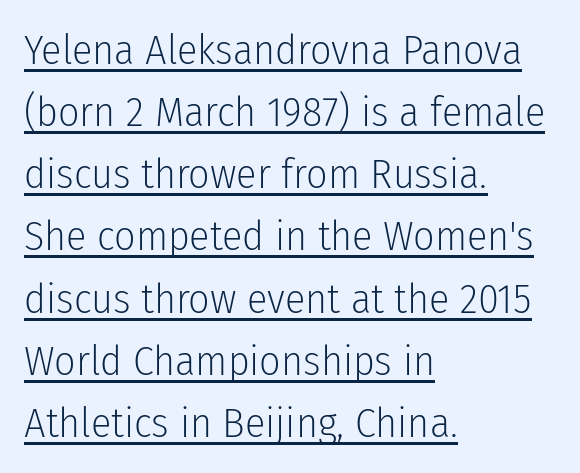
Q: Is the text bold? A: No.
Q: Is the text italic (slanted)? A: No, it is upright.
Q: Is the typeface a serif or a sans-serif typeface? A: Sans-serif.
Q: Is the text underlined? A: Yes.
Q: How is the paragraph aligned? A: Left-aligned.
Q: Is the spacing between letters normal or unusually wide? A: Normal.
Q: Is the spacing between lines tight, normal or loose? A: Normal.
Q: Width (condensed, normal, or wide)? A: Condensed.
Q: Stroke contrast? A: Low.
Q: x-height? A: Medium.
Q: Monospaced? A: No.
